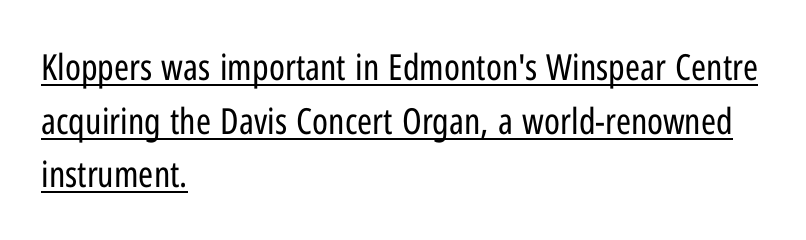
Observe the ordinary spacing: letters are neighbours, not strangers. A typesetter would call this proportional, since set widths differ per character. This sample uses a sans-serif face. Vertical spacing — default.
